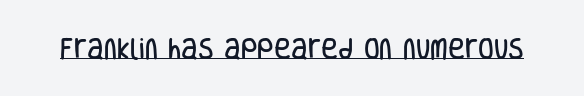
You can see a thin bar hugging the bottom of the glyphs. This rendering leaves character spacing at its baseline value. Style check: upright.
